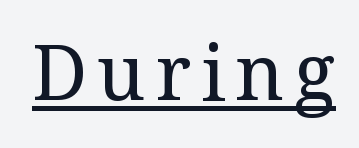
{"serif": "yes", "italic": "no", "bold": "no", "weight": "regular", "width": "normal", "stroke_contrast": "medium", "x_height": "medium", "monospaced": "no", "underline": "yes", "glyph_px": 76}
